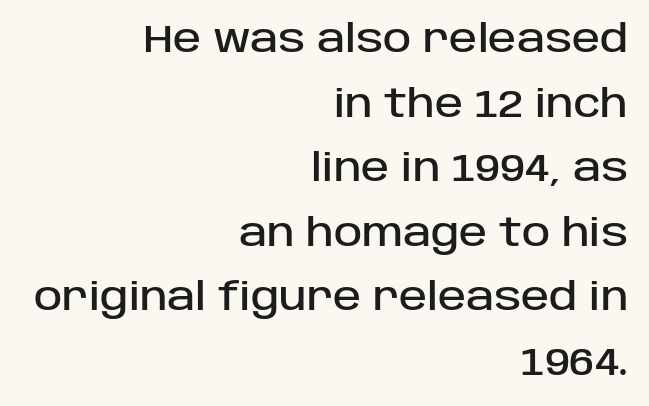
The image shows 38 px sans-serif type, upright; set right-aligned, normal line spacing (1.7x), normal letter spacing, not underlined; low stroke contrast and a large x-height.
